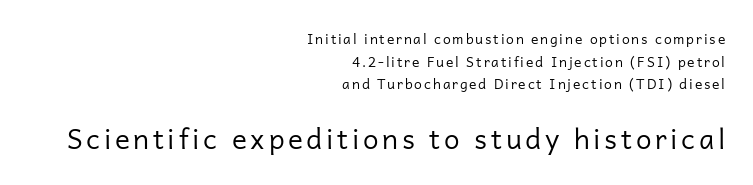
The image shows 28 px regular-weight sans-serif type, upright; set right-aligned, normal line spacing (1.62x), not underlined; the second (bottom) block is 2.0x larger; low stroke contrast and a medium x-height.
